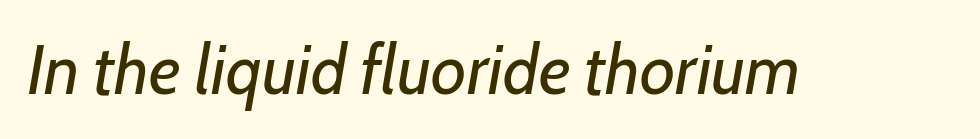
The image shows 69 px regular-weight type, italic (leaning right); set normal letter spacing, not underlined; low stroke contrast and a medium x-height.
